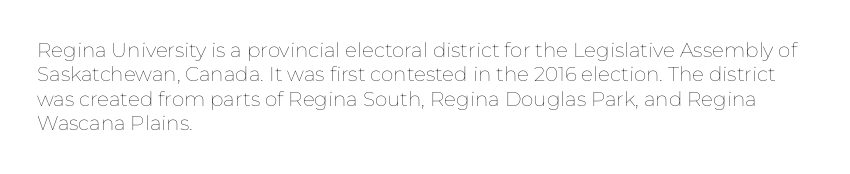
These lines keep a tight, regular rhythm from letter to letter. In CSS terms this would be text-align: left. Weight: in the light-to-regular range. This is roman type, the default non-slanted kind. Decoration check: the copy has no underline.
